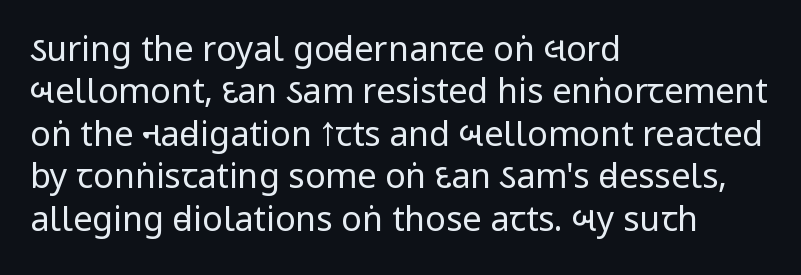
The letterforms sit at book weight or below. The letters stand upright; this is a roman face. One glance says typical: line gaps are just what's usual. The space directly below the letters is spotless.
